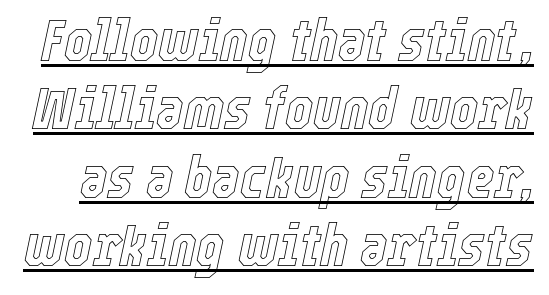
{"italic": "yes", "lean": "right", "slant_degrees": 12, "width": "condensed", "x_height": "medium", "monospaced": "no", "underline": "yes", "line_spacing_ratio": 1.16, "letter_spacing": "normal", "letter_spacing_em": 0.0, "glyph_px": 59}
